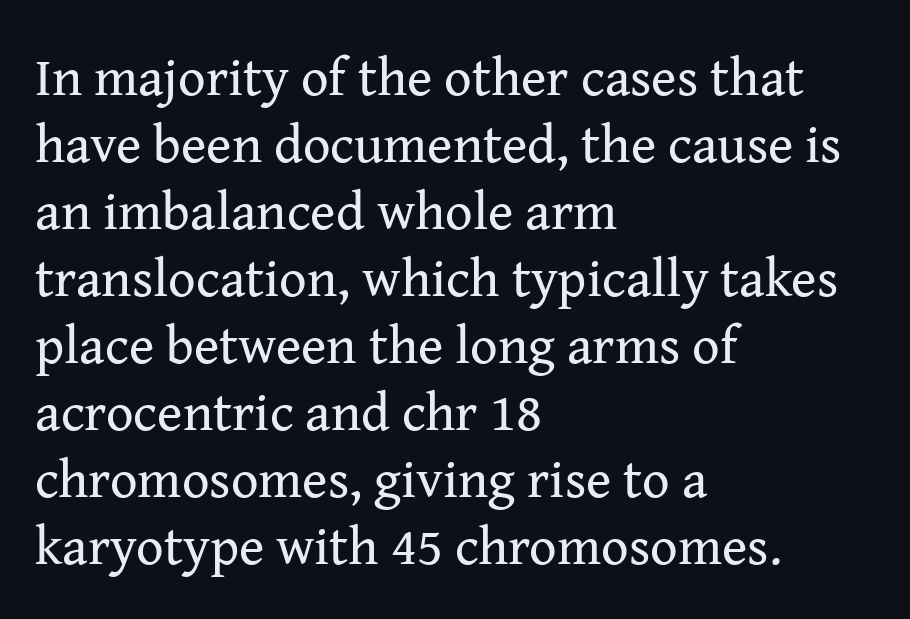
Q: Is the text bold? A: No.
Q: Is the text italic (slanted)? A: No, it is upright.
Q: Is the typeface a serif or a sans-serif typeface? A: Serif.
Q: Is the text underlined? A: No.
Q: How is the paragraph aligned? A: Left-aligned.
Q: Is the spacing between letters normal or unusually wide? A: Normal.
Q: Width (condensed, normal, or wide)? A: Normal.
Q: Stroke contrast? A: Medium.
Q: x-height? A: Medium.
Q: Monospaced? A: No.
